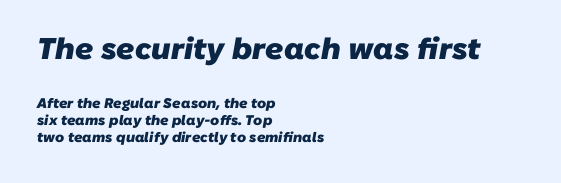
{"serif": "no", "bold": "yes", "weight": "heavy", "width": "normal", "stroke_contrast": "low", "x_height": "medium", "monospaced": "no", "underline": "no", "align": "left", "line_spacing_ratio": 1.21, "letter_spacing": "normal", "letter_spacing_em": 0.0, "larger_block": "first", "size_ratio": 2.14, "glyph_px": 30}
